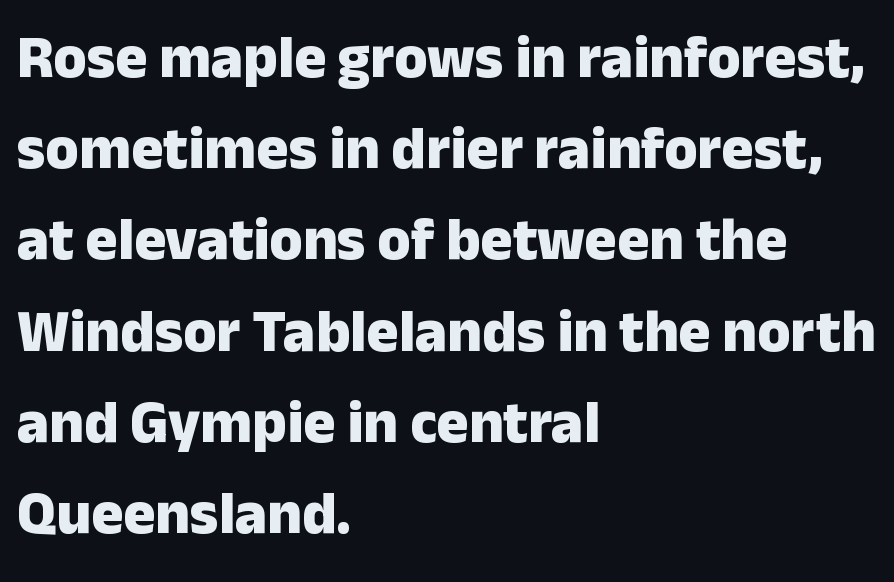
The passage shown is emphatically bold. The type is set solid horizontally, with unmodified tracking. Reading down the block, your eye returns to a fixed left position each line. Here the designer chose a conventional face with non-uniform glyph widths.
